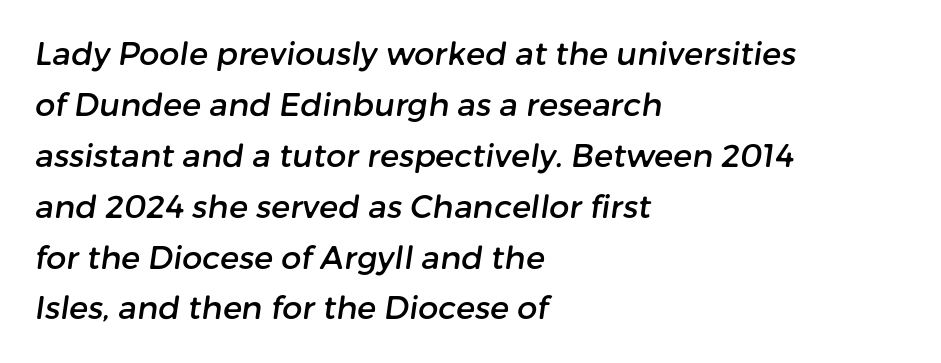
{"serif": "no", "width": "normal", "stroke_contrast": "low", "x_height": "medium", "monospaced": "no", "underline": "no", "align": "left", "line_spacing": "normal", "line_spacing_ratio": 1.59, "letter_spacing": "normal", "letter_spacing_em": 0.0, "glyph_px": 32}
